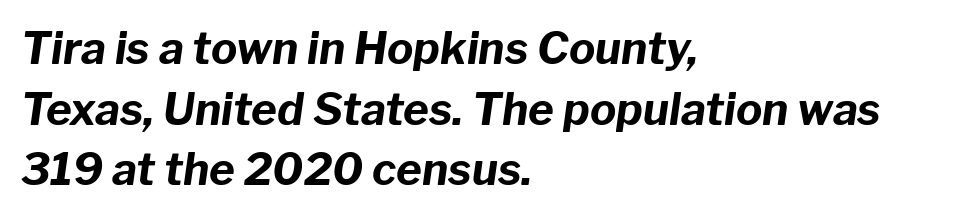
Q: Is the text bold? A: Yes.
Q: Is the text italic (slanted)? A: Yes, it leans right by about 8 degrees.
Q: Is the text underlined? A: No.
Q: How is the paragraph aligned? A: Left-aligned.
Q: Is the spacing between letters normal or unusually wide? A: Normal.
Q: Is the spacing between lines tight, normal or loose? A: Normal.
Q: Width (condensed, normal, or wide)? A: Normal.
Q: Stroke contrast? A: Low.
Q: x-height? A: Medium.
Q: Monospaced? A: No.
